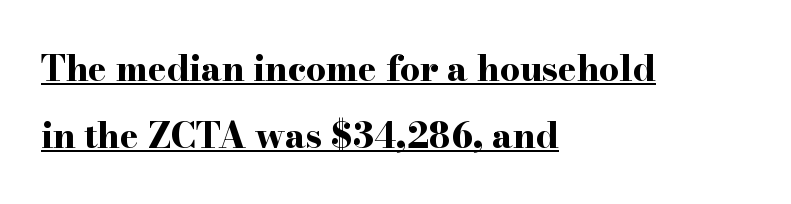
Proportional: the letters do not fall into vertical columns. Regarding serifs, this sample has them. The letters are bold, with thick, heavy strokes. Loosely led — the rows are spread out. Is the block centered? No — it sits flush against the left margin. This rendering leaves character spacing at its baseline value.
